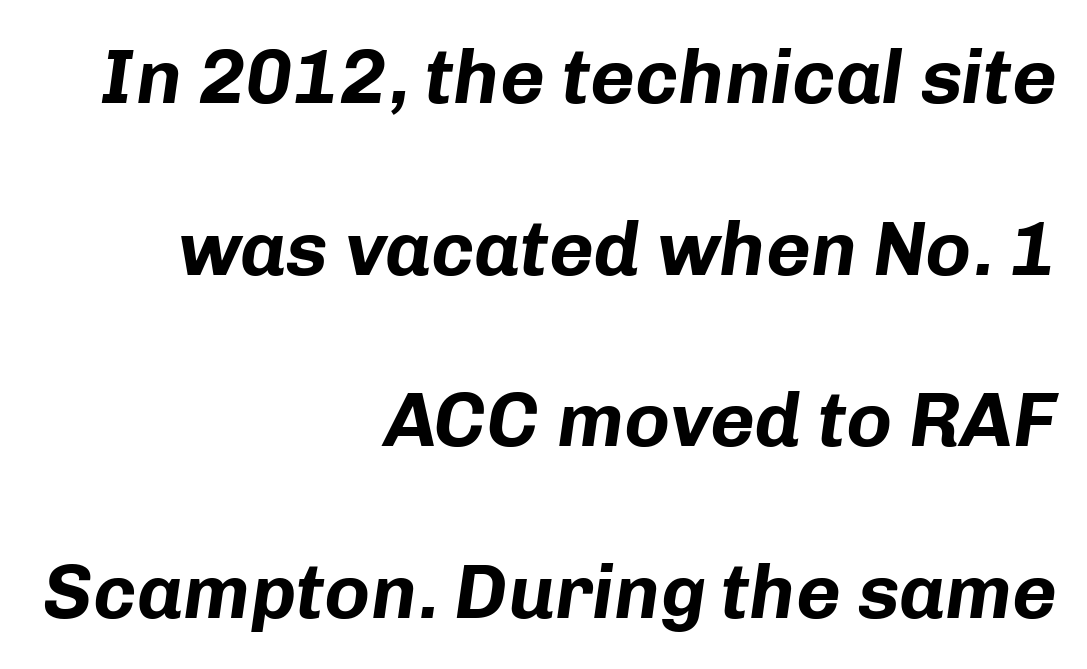
Q: Is the text bold? A: Yes.
Q: Is the text italic (slanted)? A: Yes, it leans right by about 8 degrees.
Q: Is the text underlined? A: No.
Q: How is the paragraph aligned? A: Right-aligned.
Q: Is the spacing between letters normal or unusually wide? A: Normal.
Q: Is the spacing between lines tight, normal or loose? A: Loose.
Q: Width (condensed, normal, or wide)? A: Normal.
Q: Stroke contrast? A: Low.
Q: x-height? A: Medium.
Q: Monospaced? A: No.
